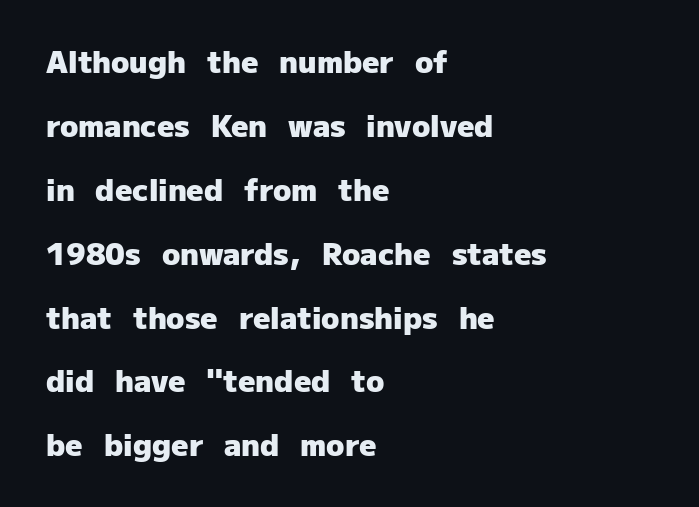
Q: Is the text bold? A: Yes.
Q: Is the text italic (slanted)? A: No, it is upright.
Q: Is the typeface a serif or a sans-serif typeface? A: Sans-serif.
Q: Is the text underlined? A: No.
Q: How is the paragraph aligned? A: Left-aligned.
Q: Is the spacing between letters normal or unusually wide? A: Normal.
Q: Is the spacing between lines tight, normal or loose? A: Loose.
Q: Width (condensed, normal, or wide)? A: Normal.
Q: Stroke contrast? A: Low.
Q: x-height? A: Medium.
Q: Monospaced? A: No.
